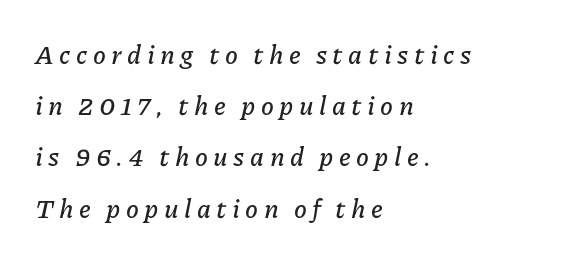
Inter-character spacing is expanded well beyond the font's built-in metrics. In CSS terms this would be text-align: left. This rendering features lettering with no underline. Vertical spacing — loose. The whole block is typeset with a tilt.
